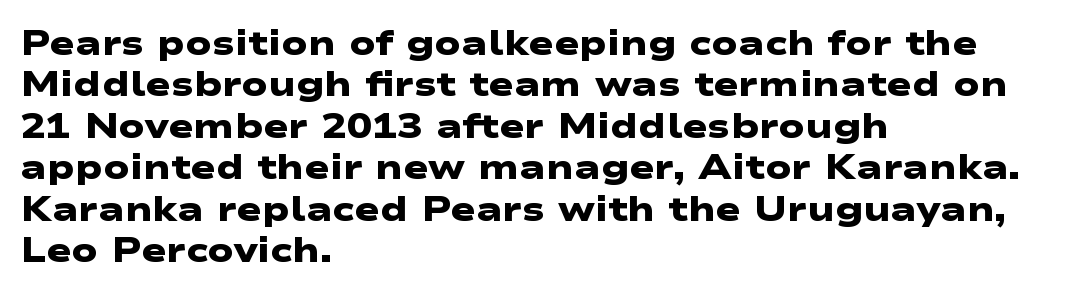
Any mark beneath the type? The region is blank. A full-strength bold gives these letters their thick strokes. Spacing verdict: proportional, widths tailored to each character. Look at the bottom of the vertical strokes: they stop flat, with no serifs.
